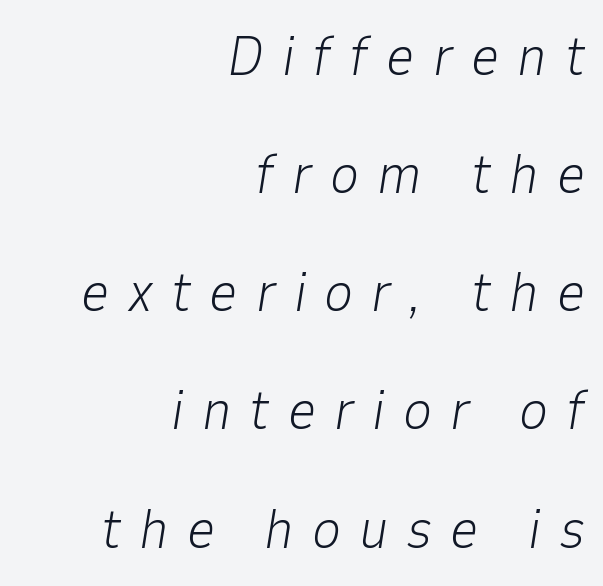
Q: Is the text bold? A: No.
Q: Is the text italic (slanted)? A: Yes, it leans right by about 9 degrees.
Q: Is the text underlined? A: No.
Q: How is the paragraph aligned? A: Right-aligned.
Q: Is the spacing between letters normal or unusually wide? A: Unusually wide.
Q: Is the spacing between lines tight, normal or loose? A: Loose.
Q: Width (condensed, normal, or wide)? A: Normal.
Q: Stroke contrast? A: Low.
Q: x-height? A: Medium.
Q: Monospaced? A: No.
